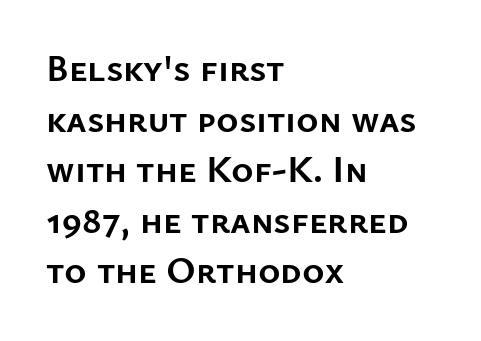
{"serif": "no", "italic": "no", "bold": "yes", "weight": "semibold", "width": "normal", "stroke_contrast": "low", "x_height": "medium", "monospaced": "no", "underline": "no", "align": "left", "line_spacing": "normal", "line_spacing_ratio": 1.33, "letter_spacing": "normal", "letter_spacing_em": 0.0, "glyph_px": 38}
